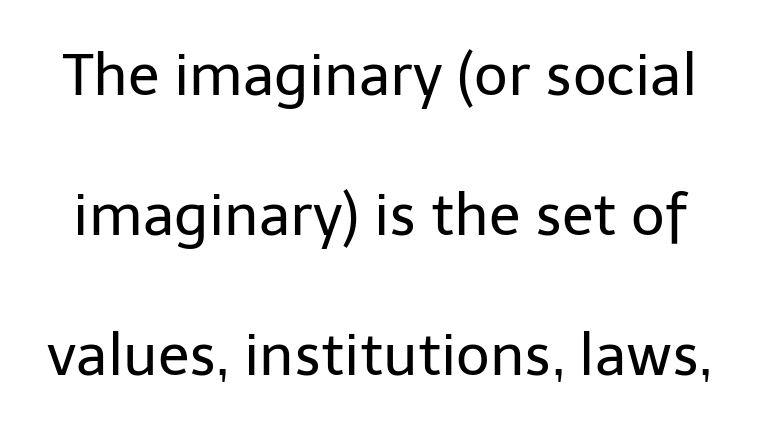
{"serif": "no", "italic": "no", "bold": "no", "weight": "regular", "width": "normal", "stroke_contrast": "low", "x_height": "medium", "monospaced": "no", "underline": "no", "line_spacing": "loose", "line_spacing_ratio": 2.41, "letter_spacing": "normal", "letter_spacing_em": 0.0, "glyph_px": 58}
